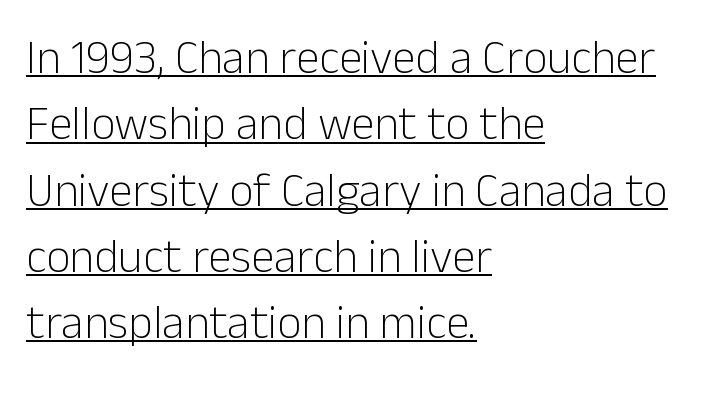
The image shows 47 px light sans-serif type, upright; set left-aligned, normal line spacing (1.41x), normal letter spacing, underlined; low stroke contrast and a medium x-height.
